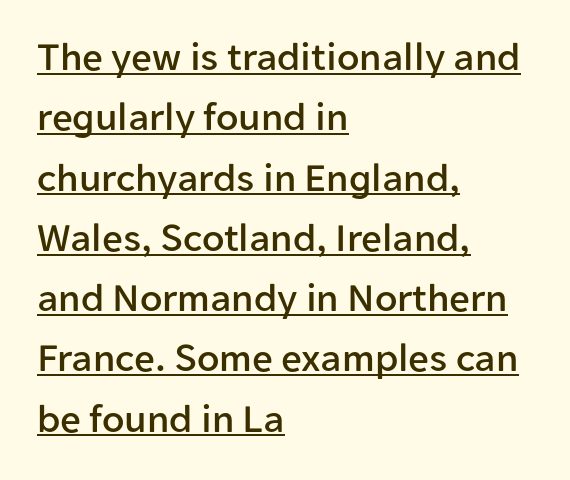
Q: Is the text italic (slanted)? A: No, it is upright.
Q: Is the typeface a serif or a sans-serif typeface? A: Sans-serif.
Q: Is the text underlined? A: Yes.
Q: How is the paragraph aligned? A: Left-aligned.
Q: Is the spacing between letters normal or unusually wide? A: Normal.
Q: Is the spacing between lines tight, normal or loose? A: Normal.
Q: Width (condensed, normal, or wide)? A: Normal.
Q: Stroke contrast? A: Low.
Q: x-height? A: Medium.
Q: Monospaced? A: No.
